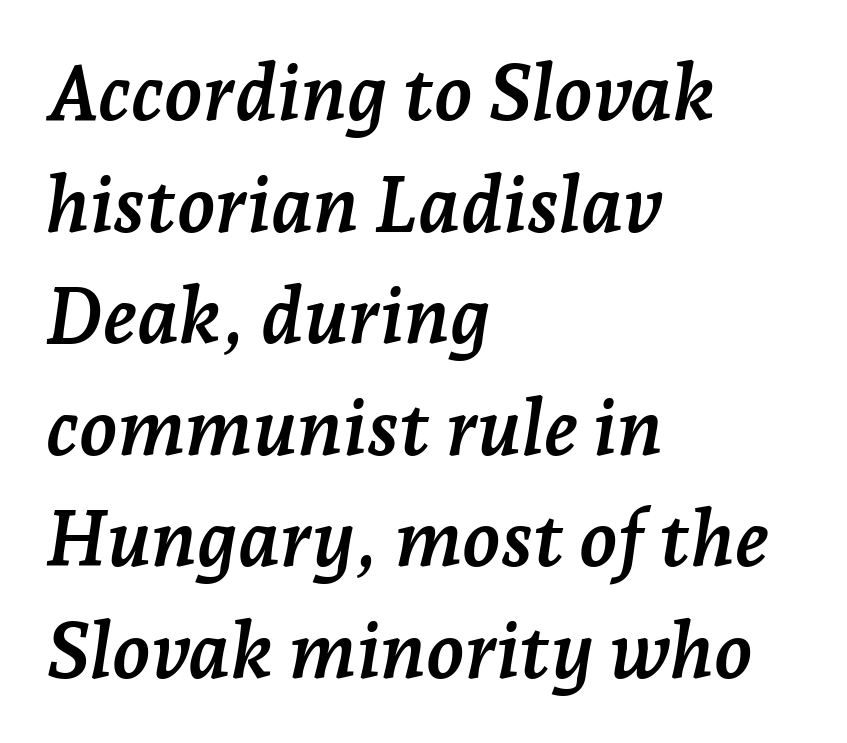
Q: Is the text bold? A: Yes.
Q: Is the text italic (slanted)? A: Yes, it leans right by about 7 degrees.
Q: Is the typeface a serif or a sans-serif typeface? A: Serif.
Q: Is the text underlined? A: No.
Q: How is the paragraph aligned? A: Left-aligned.
Q: Is the spacing between letters normal or unusually wide? A: Normal.
Q: Is the spacing between lines tight, normal or loose? A: Normal.
Q: Width (condensed, normal, or wide)? A: Normal.
Q: Stroke contrast? A: Low.
Q: x-height? A: Medium.
Q: Monospaced? A: No.
